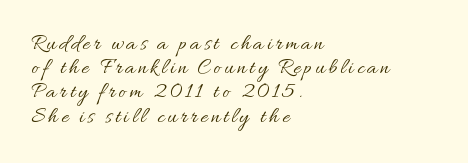
The image shows 22 px text type; set left-aligned, tight line spacing (1.1x), not underlined.
